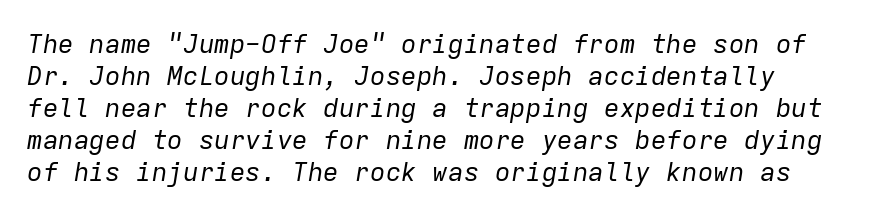
{"italic": "yes", "lean": "right", "slant_degrees": 9, "bold": "no", "underline": "no", "line_spacing_ratio": 1.23, "letter_spacing": "normal", "letter_spacing_em": 0.0, "glyph_px": 26}
